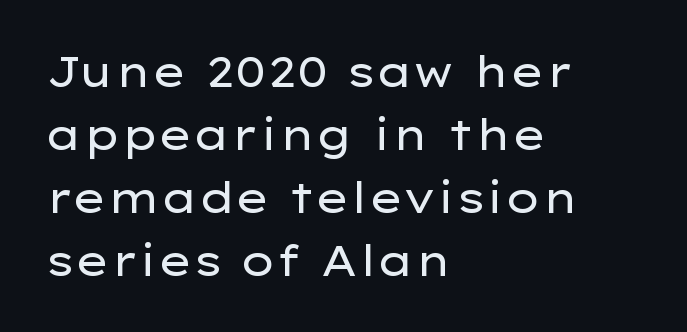
You could not count columns in this text — the font is proportionally spaced. Notice how descenders clear the ascenders below comfortably — that's standard leading. The letters look calm and open, with moderate or lighter stems. Compared with a centered layout, this one pins lines to the left instead.
